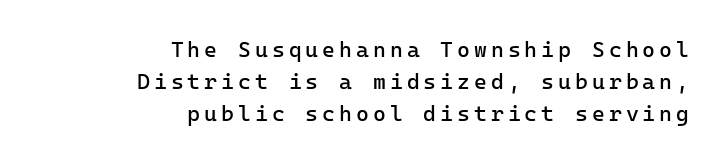
The image shows 22 px text type, upright; set right-aligned, normal line spacing (1.45x), not underlined.
